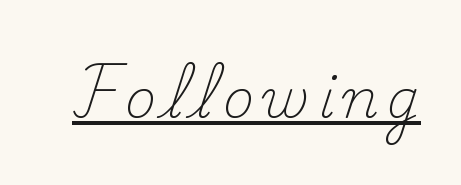
Q: Is the text bold? A: No.
Q: Is the text italic (slanted)? A: Yes.
Q: Is the typeface a serif or a sans-serif typeface? A: Serif.
Q: Is the text underlined? A: Yes.
Q: Width (condensed, normal, or wide)? A: Normal.
Q: Stroke contrast? A: Medium.
Q: x-height? A: Small.
Q: Monospaced? A: No.
